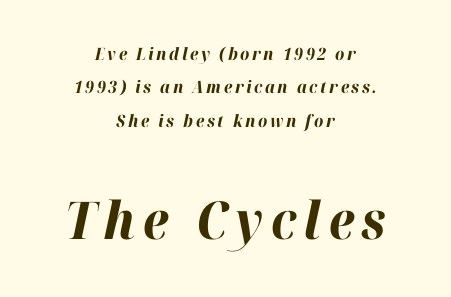
Notice the wide empty band between every row — that's loose leading. Proportional: the letters do not fall into vertical columns. Italic: yes, the glyphs are oblique. Each glyph is drawn with heavy, bold strokes. Underlining? Definitely not there. Size contrast runs from small at the top to large at the bottom.
